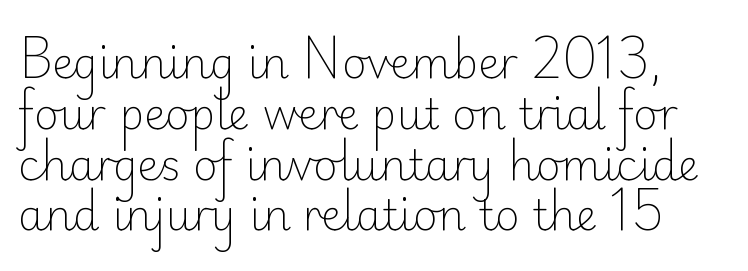
The image shows 42 px light sans-serif type, upright; set line spacing 1.21x, normal letter spacing, not underlined; low stroke contrast and a small x-height.
